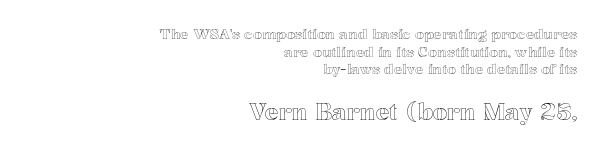
Q: Is the text italic (slanted)? A: No, it is upright.
Q: Is the text underlined? A: No.
Q: How is the paragraph aligned? A: Right-aligned.
Q: Is the spacing between letters normal or unusually wide? A: Normal.
Q: Is the spacing between lines tight, normal or loose? A: Normal.
Q: Which block of text is set in a larger size, the first (top) or the second (bottom)? A: The second (bottom) one.
